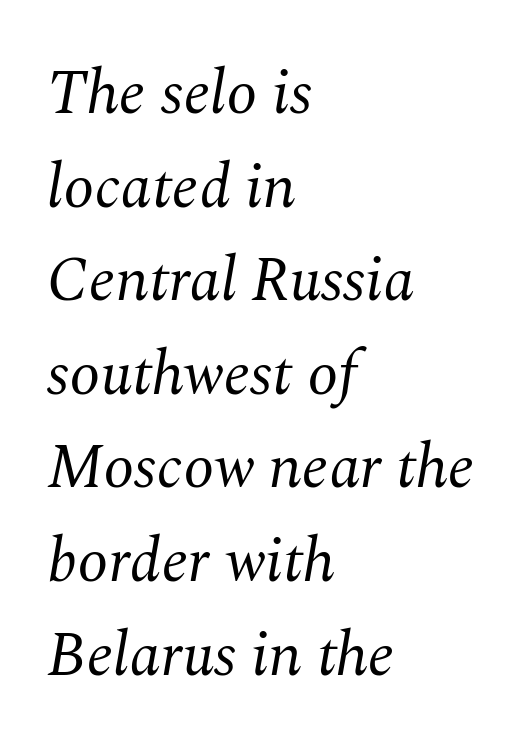
Q: Is the text bold? A: No.
Q: Is the text italic (slanted)? A: Yes, it leans right by about 10 degrees.
Q: Is the typeface a serif or a sans-serif typeface? A: Serif.
Q: Is the text underlined? A: No.
Q: How is the paragraph aligned? A: Left-aligned.
Q: Is the spacing between letters normal or unusually wide? A: Normal.
Q: Is the spacing between lines tight, normal or loose? A: Normal.
Q: Width (condensed, normal, or wide)? A: Normal.
Q: Stroke contrast? A: Medium.
Q: x-height? A: Medium.
Q: Monospaced? A: No.
